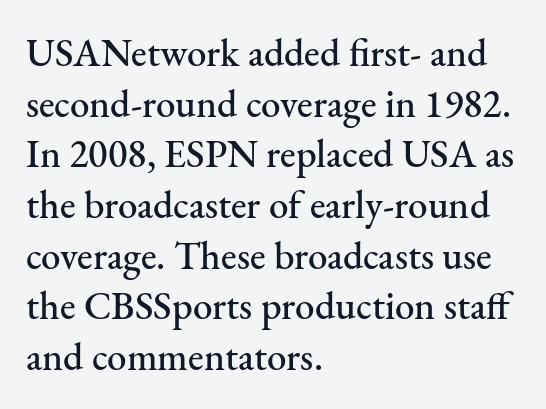
The image shows 39 px serif type, upright; set left-aligned, normal line spacing (1.3x), normal letter spacing, not underlined; medium stroke contrast and a small x-height.
